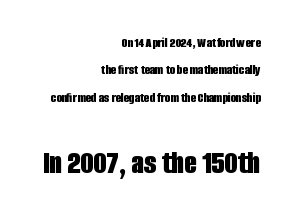
{"serif": "no", "italic": "no", "bold": "yes", "weight": "bold", "width": "condensed", "stroke_contrast": "low", "x_height": "large", "monospaced": "no", "underline": "no", "align": "right", "line_spacing": "loose", "line_spacing_ratio": 1.96, "letter_spacing": "normal", "letter_spacing_em": 0.0, "larger_block": "second", "size_ratio": 2.36, "glyph_px": 33}
